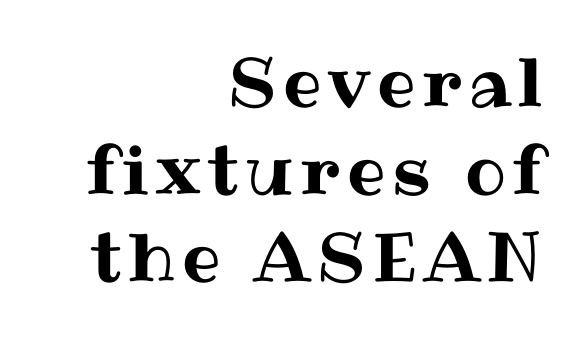
Q: Is the text italic (slanted)? A: No, it is upright.
Q: Is the text underlined? A: No.
Q: How is the paragraph aligned? A: Right-aligned.
Q: Is the spacing between lines tight, normal or loose? A: Normal.
Q: Width (condensed, normal, or wide)? A: Normal.
Q: Stroke contrast? A: Medium.
Q: x-height? A: Medium.
Q: Monospaced? A: No.
